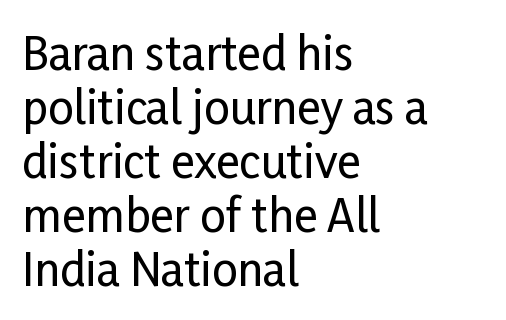
Q: Is the text italic (slanted)? A: No, it is upright.
Q: Is the typeface a serif or a sans-serif typeface? A: Sans-serif.
Q: Is the text underlined? A: No.
Q: How is the paragraph aligned? A: Left-aligned.
Q: Is the spacing between letters normal or unusually wide? A: Normal.
Q: Width (condensed, normal, or wide)? A: Condensed.
Q: Stroke contrast? A: Low.
Q: x-height? A: Medium.
Q: Monospaced? A: No.
